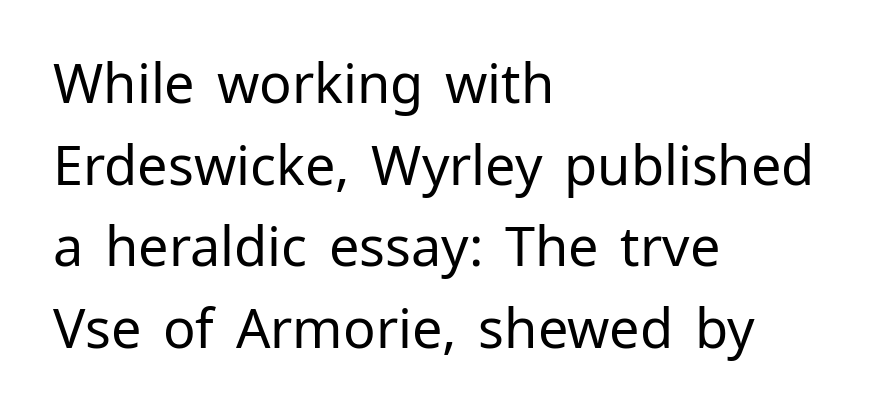
Q: Is the text bold? A: No.
Q: Is the text italic (slanted)? A: No, it is upright.
Q: Is the typeface a serif or a sans-serif typeface? A: Sans-serif.
Q: Is the text underlined? A: No.
Q: How is the paragraph aligned? A: Left-aligned.
Q: Is the spacing between letters normal or unusually wide? A: Normal.
Q: Is the spacing between lines tight, normal or loose? A: Normal.
Q: Width (condensed, normal, or wide)? A: Normal.
Q: Stroke contrast? A: Low.
Q: x-height? A: Medium.
Q: Monospaced? A: No.
